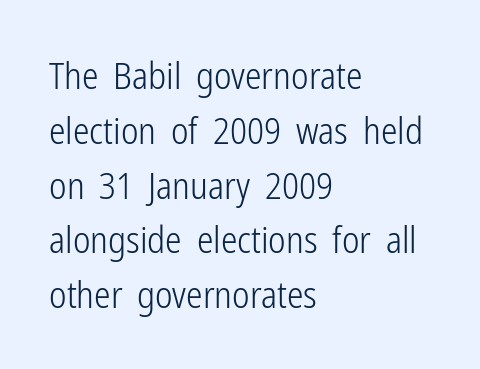
Q: Is the text bold? A: No.
Q: Is the text italic (slanted)? A: No, it is upright.
Q: Is the typeface a serif or a sans-serif typeface? A: Sans-serif.
Q: Is the text underlined? A: No.
Q: How is the paragraph aligned? A: Left-aligned.
Q: Is the spacing between letters normal or unusually wide? A: Normal.
Q: Is the spacing between lines tight, normal or loose? A: Normal.
Q: Width (condensed, normal, or wide)? A: Condensed.
Q: Stroke contrast? A: Low.
Q: x-height? A: Medium.
Q: Monospaced? A: No.
